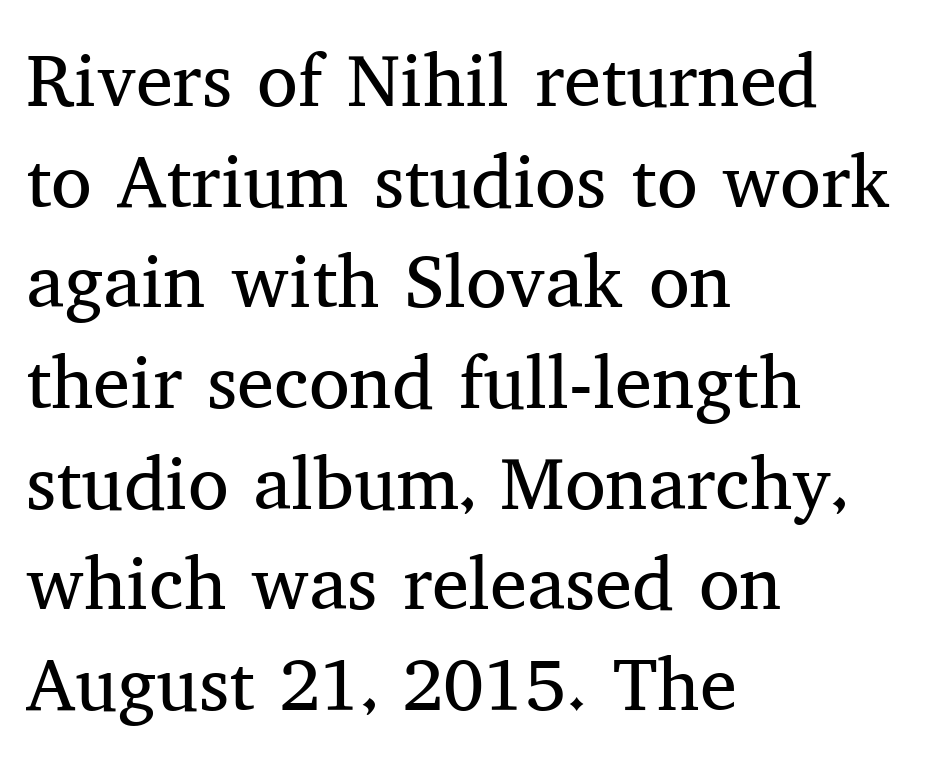
Vertical spacing — default. The font is comparable to plain body text, perhaps lighter. It's the straight-up-and-down kind of type. Reading down the block, your eye returns to a fixed left position each line. Each letter's strokes conclude with small projecting serifs.
